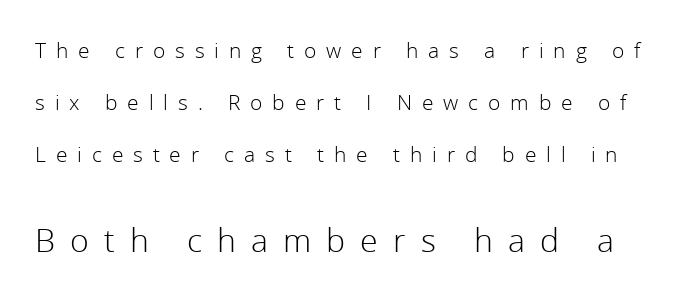
Q: Is the text bold? A: No.
Q: Is the text italic (slanted)? A: No, it is upright.
Q: Is the typeface a serif or a sans-serif typeface? A: Sans-serif.
Q: Is the text underlined? A: No.
Q: Is the spacing between letters normal or unusually wide? A: Unusually wide.
Q: Is the spacing between lines tight, normal or loose? A: Loose.
Q: Which block of text is set in a larger size, the first (top) or the second (bottom)? A: The second (bottom) one.
Q: Width (condensed, normal, or wide)? A: Normal.
Q: x-height? A: Medium.
Q: Monospaced? A: No.
